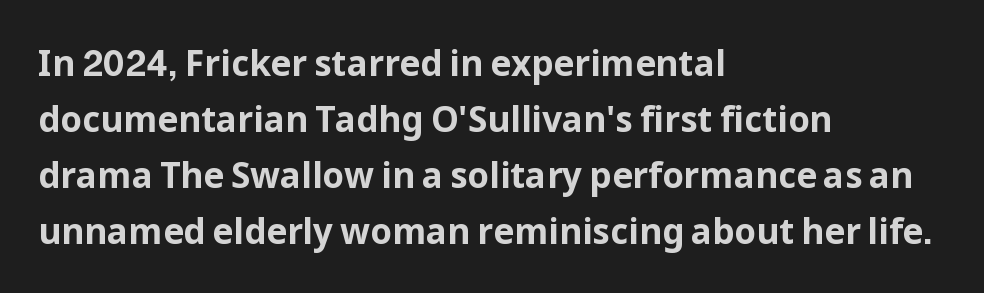
{"serif": "no", "italic": "no", "bold": "yes", "weight": "bold", "width": "normal", "stroke_contrast": "low", "x_height": "medium", "monospaced": "no", "underline": "no", "align": "left", "line_spacing": "normal", "line_spacing_ratio": 1.6, "letter_spacing": "normal", "letter_spacing_em": 0.0, "glyph_px": 35}
